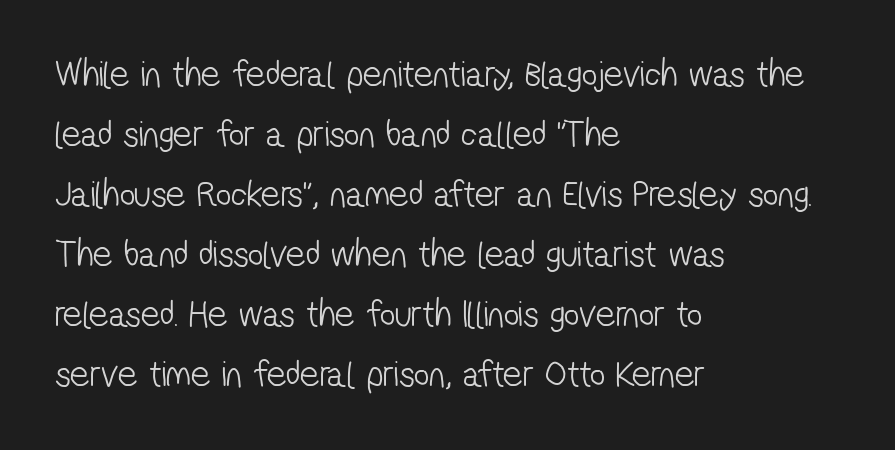
Q: Is the text bold? A: No.
Q: Is the typeface a serif or a sans-serif typeface? A: Sans-serif.
Q: Is the text underlined? A: No.
Q: How is the paragraph aligned? A: Left-aligned.
Q: Is the spacing between letters normal or unusually wide? A: Normal.
Q: Is the spacing between lines tight, normal or loose? A: Normal.
Q: Width (condensed, normal, or wide)? A: Condensed.
Q: Stroke contrast? A: Low.
Q: x-height? A: Medium.
Q: Monospaced? A: No.
